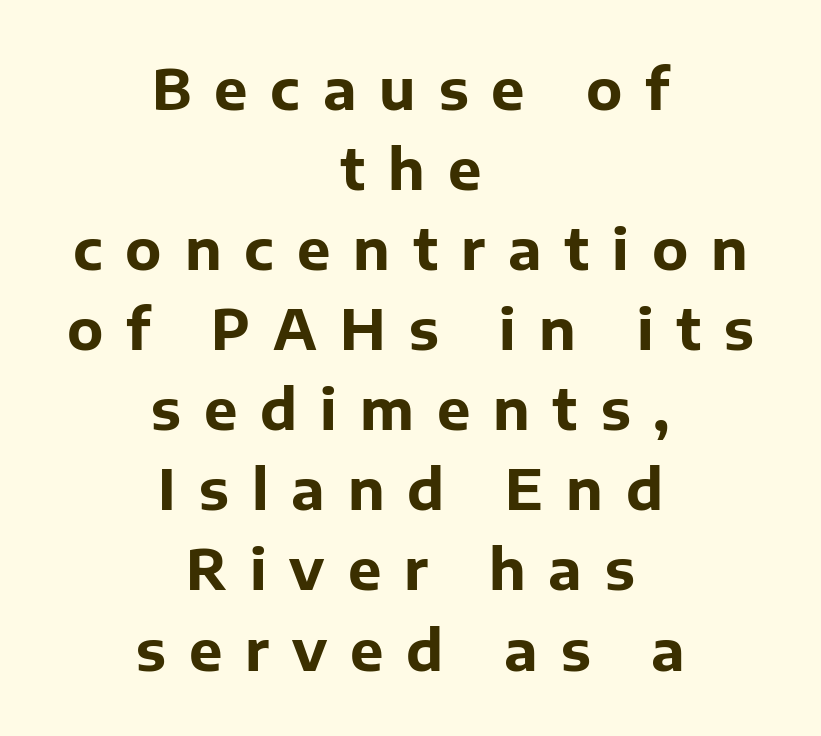
The gap between lines stays unmarked. Summary of weight: heavy, a full bold. Compared with a flush-left layout, this one balances lines on the center instead. You could not count columns in this text — the font is proportionally spaced. Stroke terminals: plain, sans-serif.
